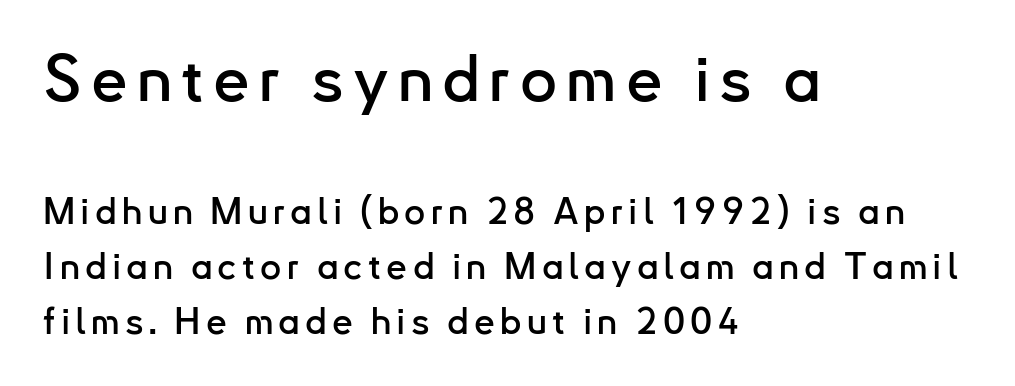
{"serif": "no", "italic": "no", "width": "normal", "stroke_contrast": "low", "x_height": "small", "monospaced": "no", "underline": "no", "align": "left", "line_spacing": "normal", "line_spacing_ratio": 1.48, "larger_block": "first", "size_ratio": 1.76, "glyph_px": 65}
